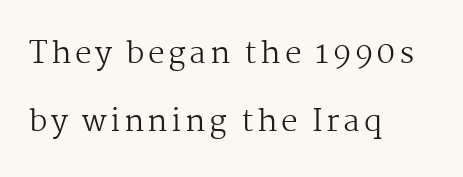
What's the leading like? Stretched, with rows far apart. All the whitespace from short lines collects on the right. Ordinary non-slanted type is in use. Underlining? Definitely not there.
